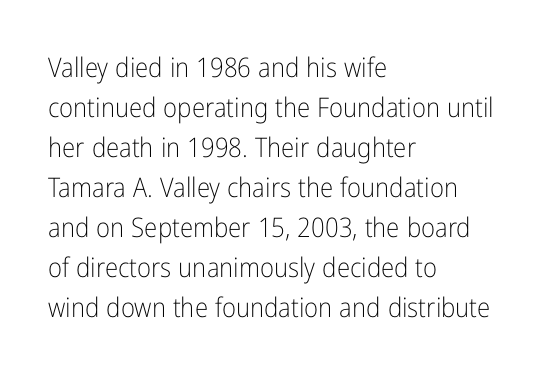
Italic: no, the glyphs are upright roman. Observe the ordinary spacing: letters are neighbours, not strangers. Line spacing here is normal. The zone under the glyphs is completely vacant. These lines stack with their left ends in a neat column.
